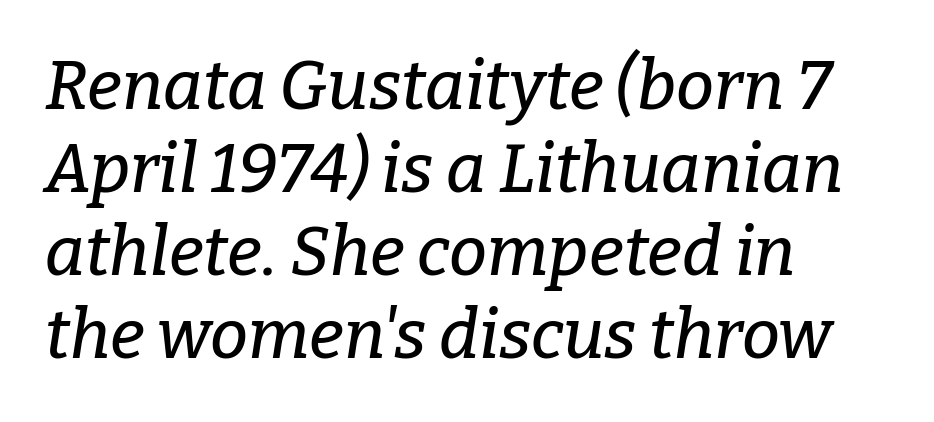
The image shows 68 px serif type, italic (leaning right); set left-aligned, line spacing 1.22x, normal letter spacing, not underlined; low stroke contrast and a medium x-height.
